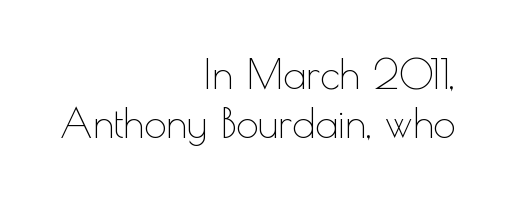
Q: Is the text bold? A: No.
Q: Is the text italic (slanted)? A: No, it is upright.
Q: Is the typeface a serif or a sans-serif typeface? A: Sans-serif.
Q: Is the text underlined? A: No.
Q: How is the paragraph aligned? A: Right-aligned.
Q: Is the spacing between letters normal or unusually wide? A: Normal.
Q: Width (condensed, normal, or wide)? A: Normal.
Q: x-height? A: Small.
Q: Monospaced? A: No.
